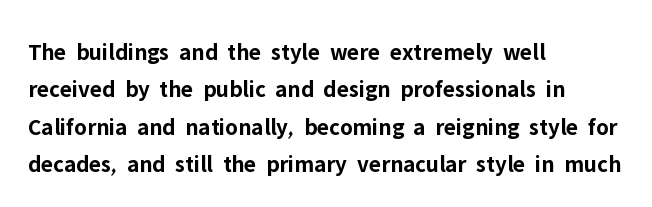
Q: Is the text bold? A: Yes.
Q: Is the text italic (slanted)? A: No, it is upright.
Q: Is the text underlined? A: No.
Q: How is the paragraph aligned? A: Left-aligned.
Q: Is the spacing between letters normal or unusually wide? A: Normal.
Q: Is the spacing between lines tight, normal or loose? A: Normal.
